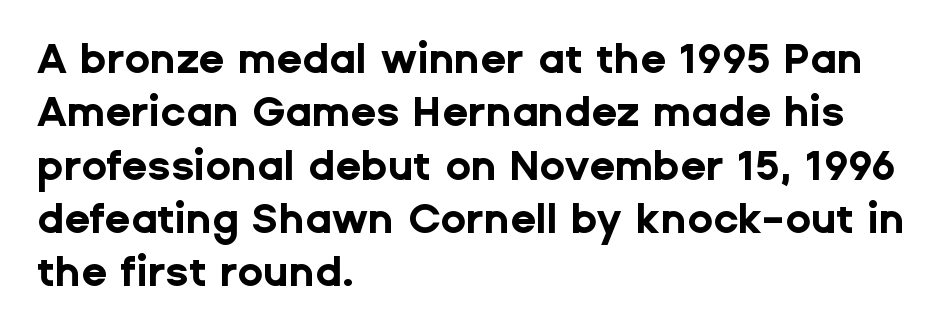
Short note: letters normally spaced. Is this a fixed-width face? No — the glyphs have proportional, varying widths. Interline gaps are of average width in this sample. Does the type have serifs? No, each stem ends abruptly. The letters stand upright; this is a roman face. The sample has been set heavy, in full bold.
